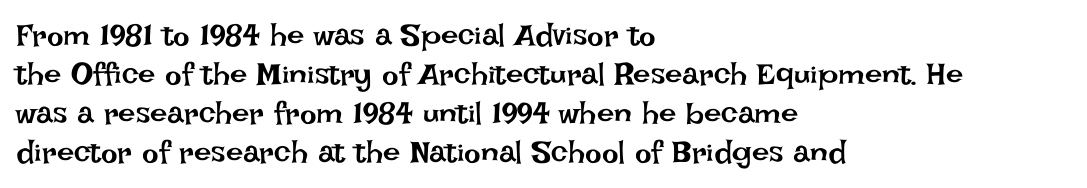
Q: Is the text bold? A: No.
Q: Is the text italic (slanted)? A: No, it is upright.
Q: Is the text underlined? A: No.
Q: How is the paragraph aligned? A: Left-aligned.
Q: Is the spacing between letters normal or unusually wide? A: Normal.
Q: Is the spacing between lines tight, normal or loose? A: Normal.
Q: Width (condensed, normal, or wide)? A: Normal.
Q: Stroke contrast? A: Low.
Q: x-height? A: Large.
Q: Monospaced? A: No.
